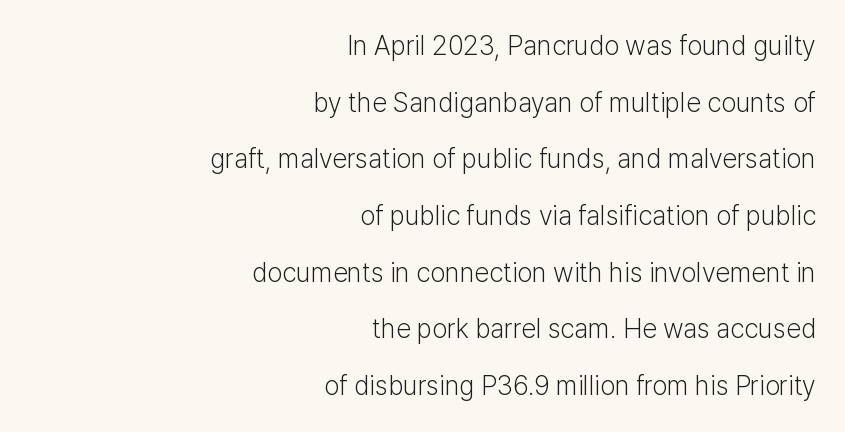
Q: Is the text bold? A: No.
Q: Is the text italic (slanted)? A: No, it is upright.
Q: Is the text underlined? A: No.
Q: How is the paragraph aligned? A: Right-aligned.
Q: Is the spacing between letters normal or unusually wide? A: Normal.
Q: Is the spacing between lines tight, normal or loose? A: Loose.
